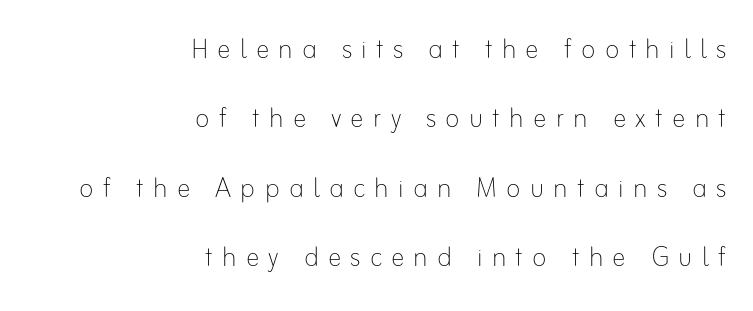
The image shows 34 px thin type, upright; set right-aligned, loose line spacing (2.04x), unusually wide letter spacing (+0.27 em), not underlined; low stroke contrast and a small x-height.
